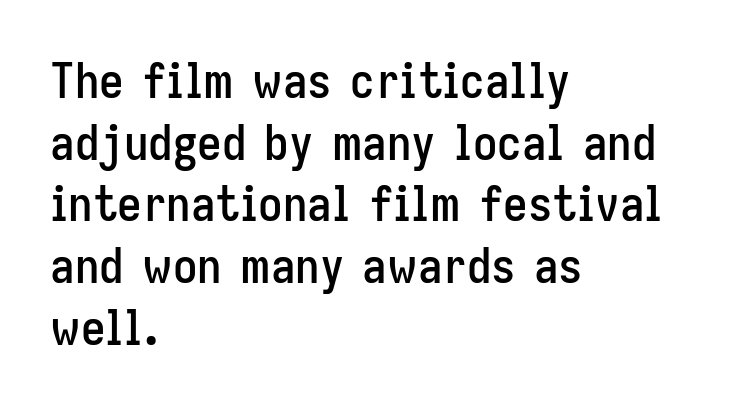
{"serif": "no", "italic": "no", "width": "condensed", "stroke_contrast": "low", "x_height": "medium", "monospaced": "no", "underline": "no", "align": "left", "line_spacing": "normal", "line_spacing_ratio": 1.26, "letter_spacing": "normal", "letter_spacing_em": 0.0, "glyph_px": 49}
